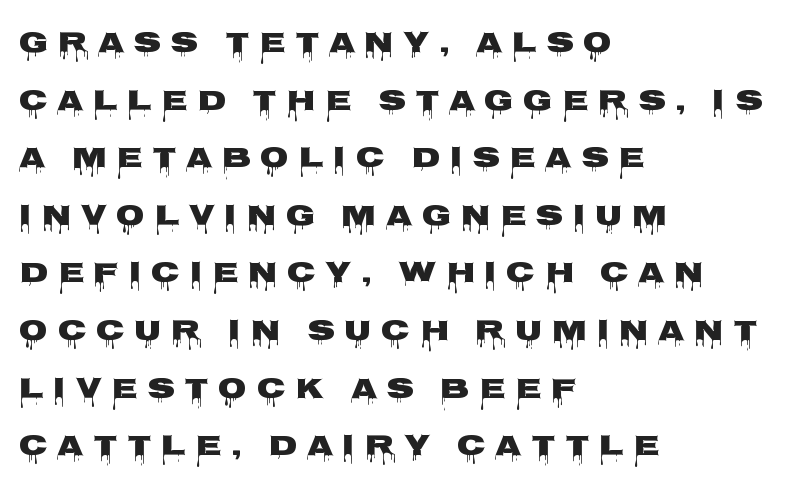
The image shows 30 px heavy, wide sans-serif type, upright; set left-aligned, loose line spacing (1.92x), unusually wide letter spacing (+0.32 em), not underlined; low stroke contrast and a large x-height.
